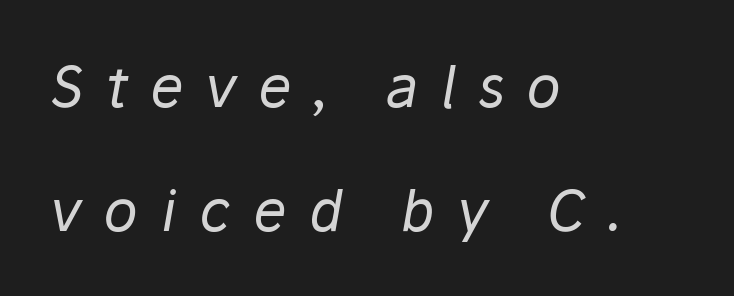
The image shows 56 px regular-weight type, italic (leaning right); set left-aligned, loose line spacing (2.21x), unusually wide letter spacing (+0.4 em), not underlined; low stroke contrast and a medium x-height.
